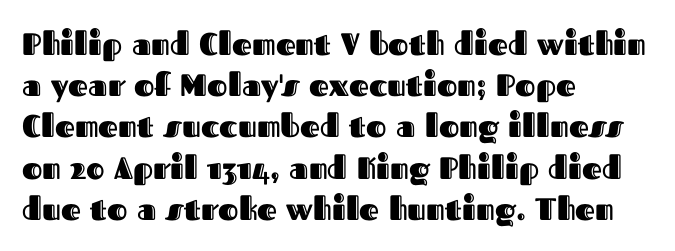
{"italic": "no", "width": "normal", "x_height": "medium", "monospaced": "no", "underline": "no", "align": "left", "line_spacing": "normal", "line_spacing_ratio": 1.33, "letter_spacing": "normal", "letter_spacing_em": 0.0, "glyph_px": 31}
